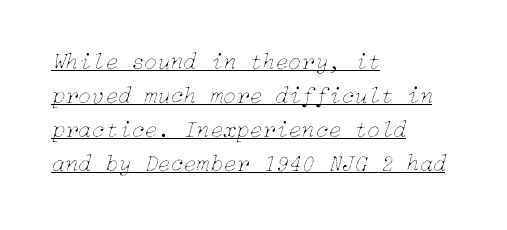
{"italic": "yes", "lean": "right", "slant_degrees": 15, "bold": "no", "underline": "yes", "align": "left", "line_spacing": "normal", "line_spacing_ratio": 1.42, "letter_spacing": "normal", "letter_spacing_em": 0.0, "glyph_px": 24}
